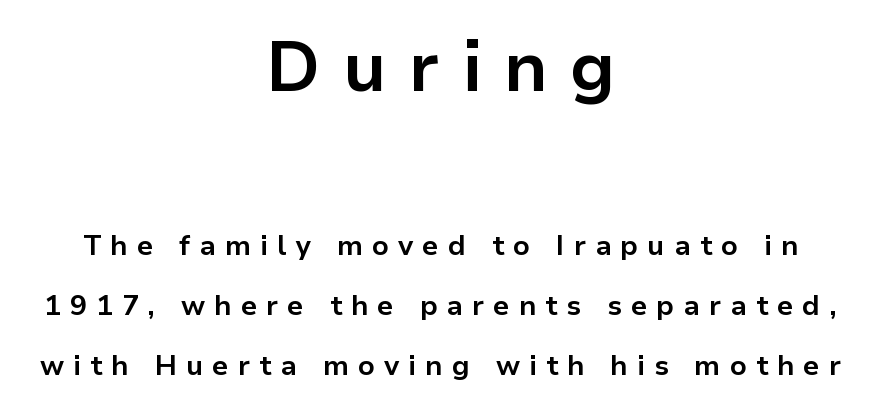
The image shows 70 px bold sans-serif type, upright; set centered, loose line spacing (2.14x), unusually wide letter spacing (+0.32 em), not underlined; the first (top) block is 2.5x larger; low stroke contrast and a medium x-height.
